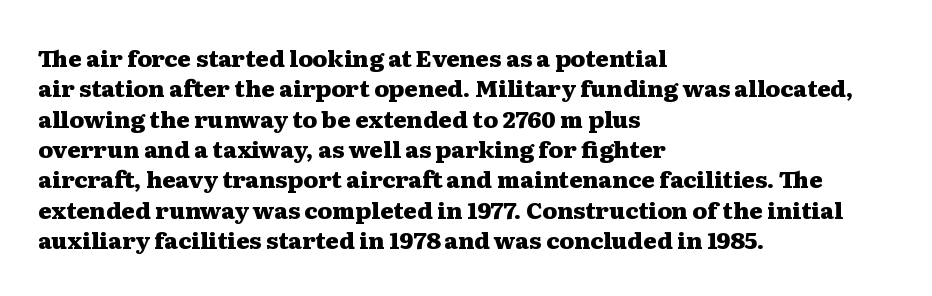
{"italic": "no", "bold": "yes", "underline": "no", "align": "left", "line_spacing": "normal", "line_spacing_ratio": 1.32, "letter_spacing": "normal", "letter_spacing_em": 0.0, "glyph_px": 23}
